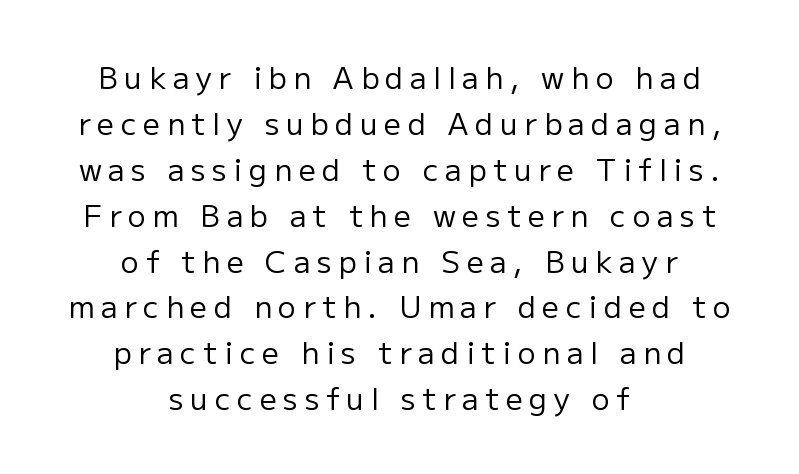
{"serif": "no", "italic": "no", "bold": "no", "weight": "regular", "width": "normal", "stroke_contrast": "low", "x_height": "medium", "monospaced": "no", "underline": "no", "align": "center", "line_spacing": "normal", "line_spacing_ratio": 1.53, "letter_spacing": "wide", "letter_spacing_em": 0.22, "glyph_px": 30}
